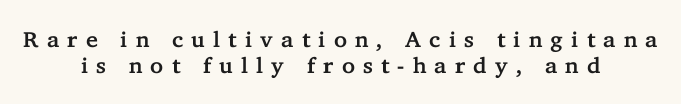
The image shows 22 px text type, upright; set centered, line spacing 1.2x, unusually wide letter spacing (+0.37 em), not underlined.
